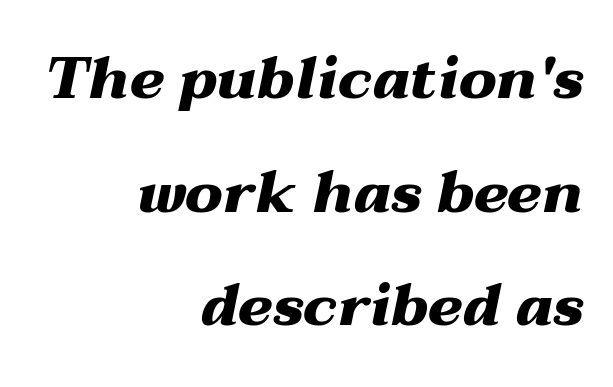
{"italic": "yes", "lean": "right", "slant_degrees": 12, "bold": "yes", "weight": "heavy", "width": "wide", "stroke_contrast": "medium", "x_height": "medium", "monospaced": "no", "underline": "no", "align": "right", "line_spacing": "loose", "line_spacing_ratio": 1.96, "letter_spacing": "normal", "letter_spacing_em": 0.0, "glyph_px": 58}
